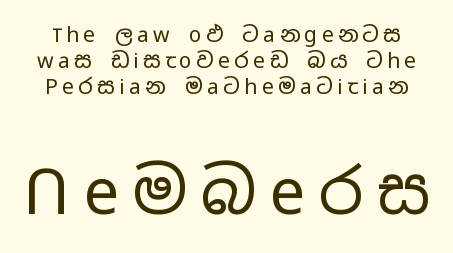
Compared with typical body copy, the letter spacing here is much looser. Character widths vary here, with narrow letters taking less room than wide ones. The space beneath each line is pristine and unruled. These lines are composed in type without serifs. The emphasis by scale lands on block number two, below. Counters stay open thanks to moderate or lighter strokes.
